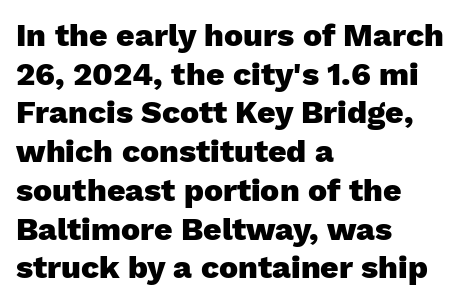
Beneath every word, the page is bare. The gaps between neighbouring characters are ordinary and unremarkable. Is the type bold? Yes — the strokes are clearly thick and heavy. Letterform terminals end flat and unadorned throughout the passage.
